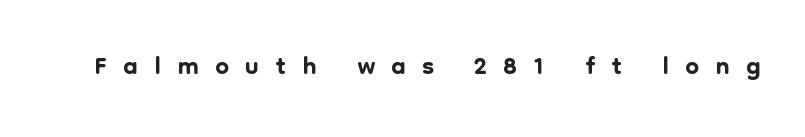
The image shows 39 px sans-serif type, upright; set unusually wide letter spacing (+0.42 em), not underlined; low stroke contrast and a medium x-height.
